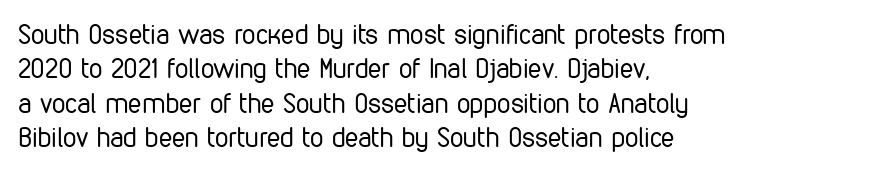
The letterforms sit at book weight or below. Honestly, the letter spacing is just normal — you wouldn't notice it. The type sits square on the baseline with zero lean. Unmarked baselines from the first word to the last. The text block is weighted toward the left margin, trailing off unevenly rightward. The designer left line spacing at the default.
